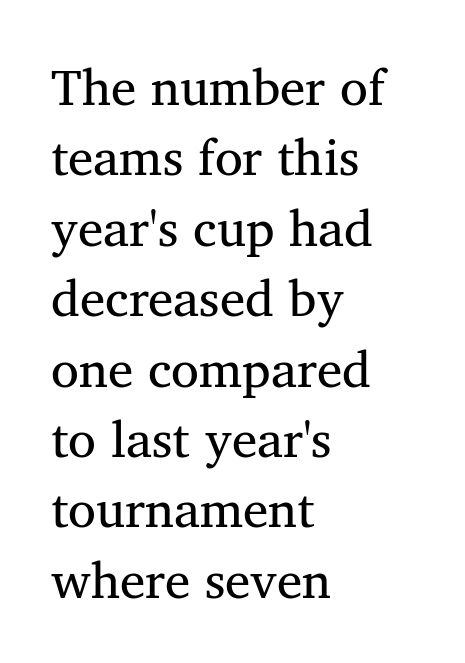
Q: Is the text bold? A: No.
Q: Is the text italic (slanted)? A: No, it is upright.
Q: Is the typeface a serif or a sans-serif typeface? A: Serif.
Q: Is the text underlined? A: No.
Q: How is the paragraph aligned? A: Left-aligned.
Q: Is the spacing between letters normal or unusually wide? A: Normal.
Q: Is the spacing between lines tight, normal or loose? A: Normal.
Q: Width (condensed, normal, or wide)? A: Normal.
Q: Stroke contrast? A: Medium.
Q: x-height? A: Medium.
Q: Monospaced? A: No.
